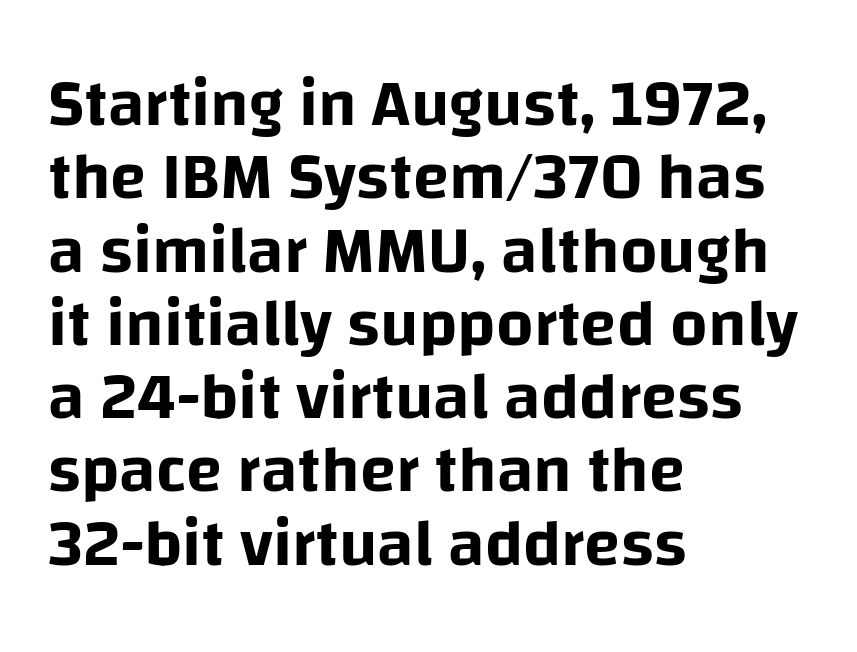
Q: Is the text italic (slanted)? A: No, it is upright.
Q: Is the typeface a serif or a sans-serif typeface? A: Sans-serif.
Q: Is the text underlined? A: No.
Q: How is the paragraph aligned? A: Left-aligned.
Q: Is the spacing between letters normal or unusually wide? A: Normal.
Q: Is the spacing between lines tight, normal or loose? A: Tight.
Q: Width (condensed, normal, or wide)? A: Normal.
Q: Stroke contrast? A: Low.
Q: x-height? A: Large.
Q: Monospaced? A: No.
